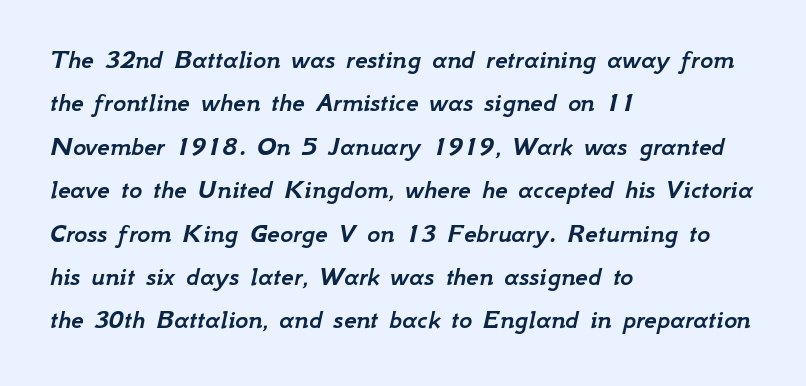
Vertical spacing — default. The paragraph shown leans on its left margin. You could not count columns in this text — the font is proportionally spaced. Honestly, the letter spacing is just normal — you wouldn't notice it. This is oblique type, the kind used for emphasis or titles.
